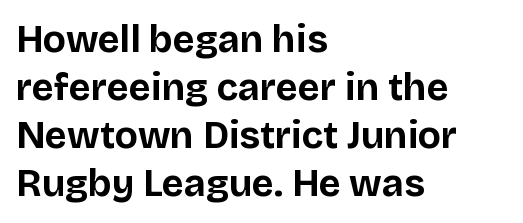
Q: Is the text bold? A: Yes.
Q: Is the text italic (slanted)? A: No, it is upright.
Q: Is the typeface a serif or a sans-serif typeface? A: Sans-serif.
Q: Is the text underlined? A: No.
Q: How is the paragraph aligned? A: Left-aligned.
Q: Is the spacing between letters normal or unusually wide? A: Normal.
Q: Is the spacing between lines tight, normal or loose? A: Normal.
Q: Width (condensed, normal, or wide)? A: Normal.
Q: Stroke contrast? A: Low.
Q: x-height? A: Large.
Q: Monospaced? A: No.
